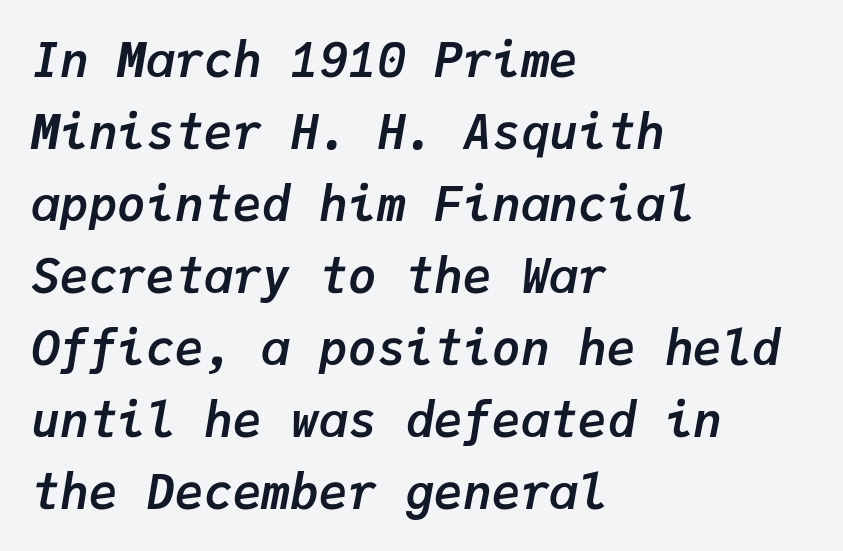
The image shows 48 px semibold type, italic (leaning right), monospaced; set left-aligned, normal line spacing (1.5x), normal letter spacing, not underlined; low stroke contrast and a medium x-height.
